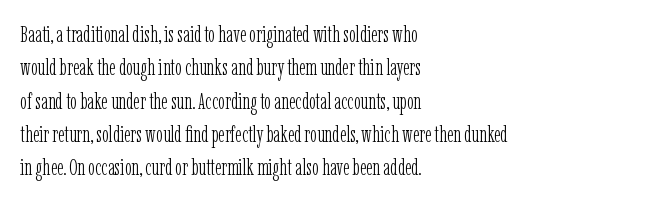
The image shows 23 px text type, upright; set left-aligned, normal line spacing (1.45x), normal letter spacing, not underlined.
